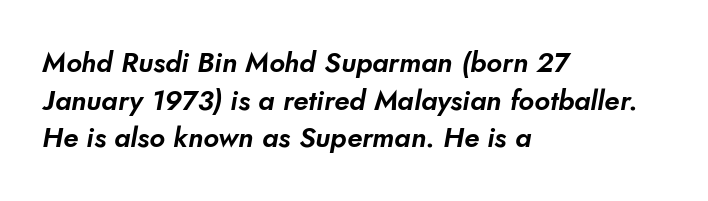
Q: Is the typeface a serif or a sans-serif typeface? A: Sans-serif.
Q: Is the text underlined? A: No.
Q: How is the paragraph aligned? A: Left-aligned.
Q: Is the spacing between letters normal or unusually wide? A: Normal.
Q: Is the spacing between lines tight, normal or loose? A: Normal.
Q: Width (condensed, normal, or wide)? A: Normal.
Q: Stroke contrast? A: Low.
Q: x-height? A: Small.
Q: Monospaced? A: No.
